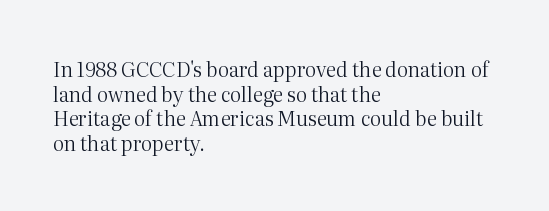
{"italic": "no", "bold": "no", "underline": "no", "align": "left", "line_spacing_ratio": 1.23, "letter_spacing": "normal", "letter_spacing_em": 0.0, "glyph_px": 20}
